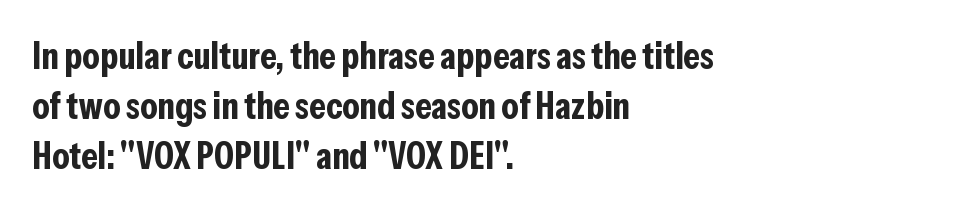
Reading down the column, the eye jumps a familiar distance to each next line. Here the glyphs are tracked normally, forming tight word shapes. As a designer I'd log this as weight 700, bold. Which margin do the lines hug? The left one — the right edge is uneven. If you drew a line through each stem, it would be perfectly vertical. The area under the type is left untouched.
